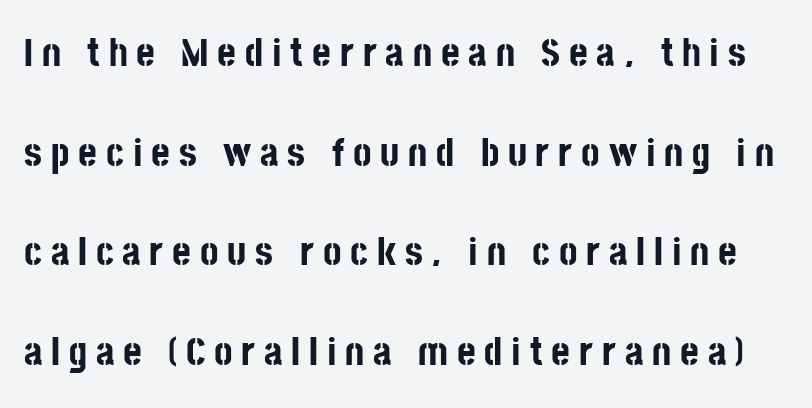
{"serif": "no", "italic": "no", "bold": "yes", "weight": "bold", "width": "condensed", "stroke_contrast": "low", "x_height": "large", "monospaced": "no", "underline": "no", "line_spacing": "loose", "line_spacing_ratio": 2.49, "letter_spacing": "wide", "letter_spacing_em": 0.22, "glyph_px": 40}
